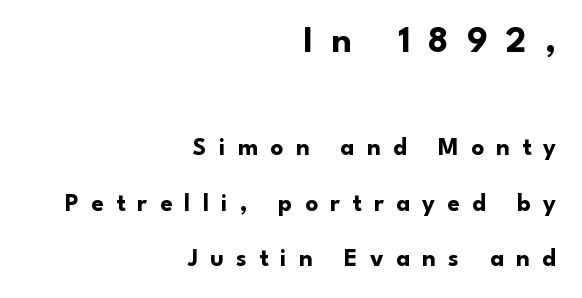
Horizontal alignment here is rightward, an uncommon choice for prose. The rendering uses natural spacing where letterforms have individual widths. The space between consecutive lines is lavish. It's the straight-up-and-down kind of type. Only glyphs here, with clear space below each row.
